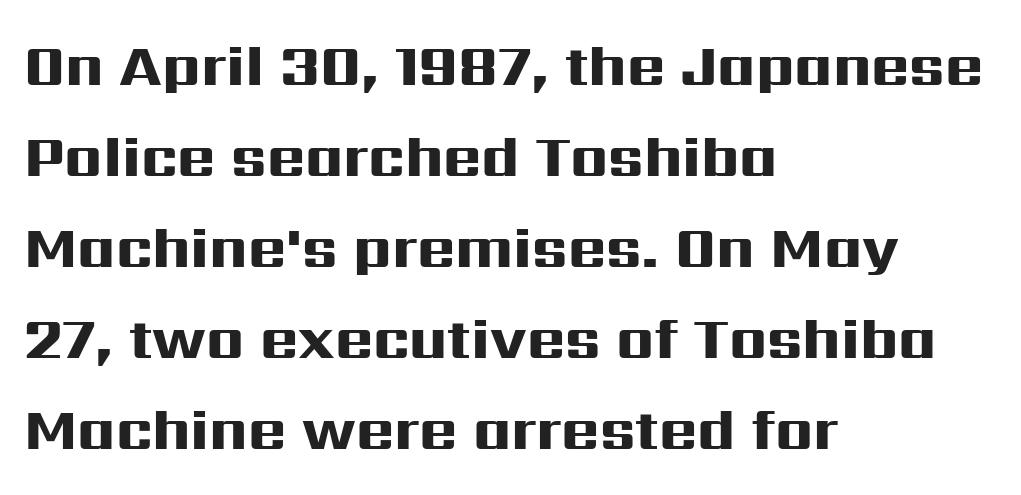
These words are printed bold, with thick strokes throughout. Underlining? Definitely not there. Think of a printed novel: that variable character pitch is what you see here. The gaps between neighbouring characters are ordinary and unremarkable. Visually the block forms a straight wall on the left and a jagged coastline on the right.
